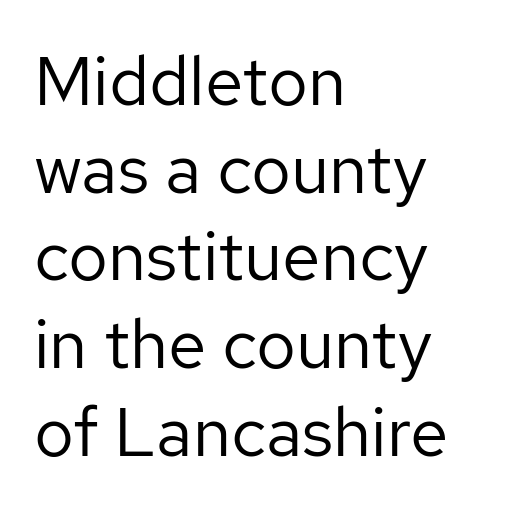
The image shows 69 px regular-weight sans-serif type, upright; set left-aligned, normal line spacing (1.27x), normal letter spacing, not underlined; low stroke contrast and a medium x-height.
